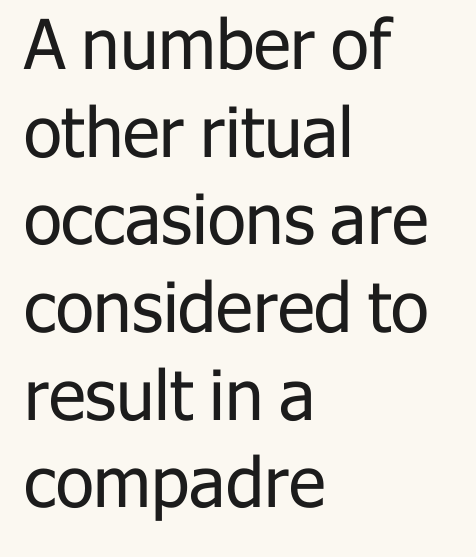
{"serif": "no", "italic": "no", "bold": "no", "weight": "regular", "width": "normal", "stroke_contrast": "low", "x_height": "medium", "monospaced": "no", "underline": "no", "align": "left", "line_spacing": "normal", "line_spacing_ratio": 1.27, "letter_spacing": "normal", "letter_spacing_em": 0.0, "glyph_px": 69}
